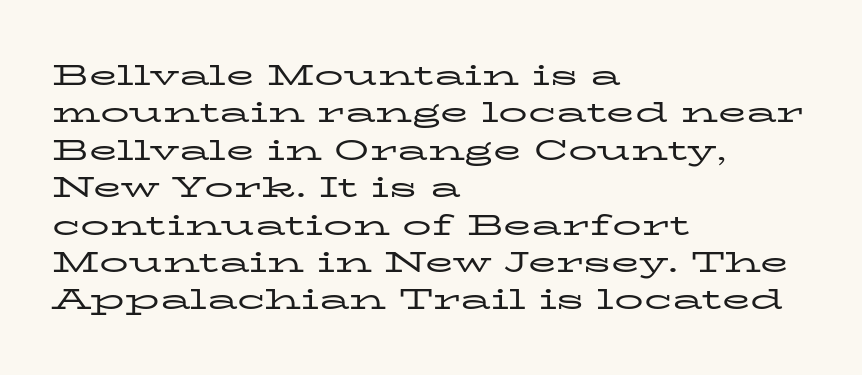
Think of a printed novel: that variable character pitch is what you see here. The paragraph shown leans on its left margin. Does the type have serifs? Yes, each stem ends in a small foot. Glance below the letters and you will spot only blank space. Is the type heavy? It reads as light-to-regular instead. The block of text has a typical density, with ordinary space between rows.
